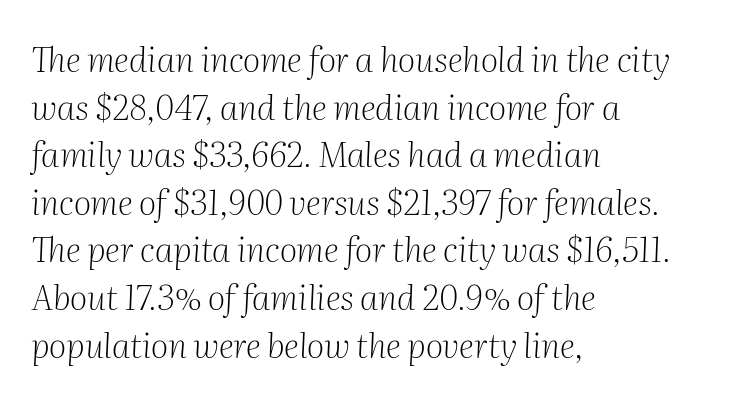
The rows are spaced the way most documents space them. Is the letter spacing exaggerated? No — it looks like the ordinary default. Check where the strokes stop: tiny serifs finish them off. The paragraph shown leans on its left margin.
